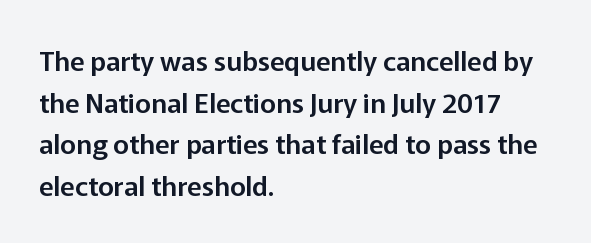
A typesetter would call this zero additional tracking. Line beginnings align vertically; line endings do not. The leading is moderate, giving the passage an even texture. No italicization has been applied; the sample stays upright. This rendering features lettering with no underline.
